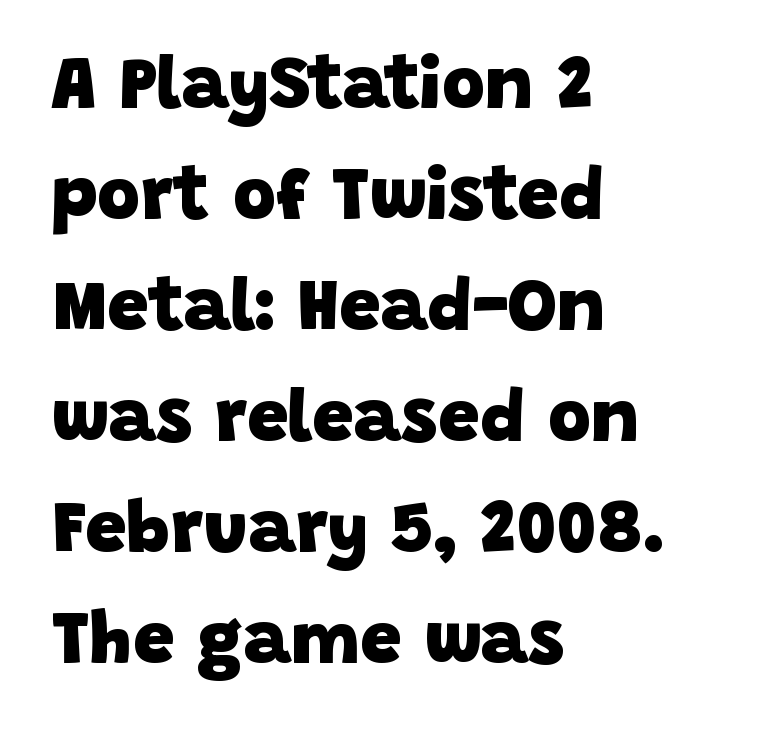
Q: Is the text bold? A: Yes.
Q: Is the typeface a serif or a sans-serif typeface? A: Sans-serif.
Q: Is the text underlined? A: No.
Q: How is the paragraph aligned? A: Left-aligned.
Q: Is the spacing between letters normal or unusually wide? A: Normal.
Q: Is the spacing between lines tight, normal or loose? A: Normal.
Q: Width (condensed, normal, or wide)? A: Normal.
Q: Stroke contrast? A: Low.
Q: x-height? A: Large.
Q: Monospaced? A: No.
